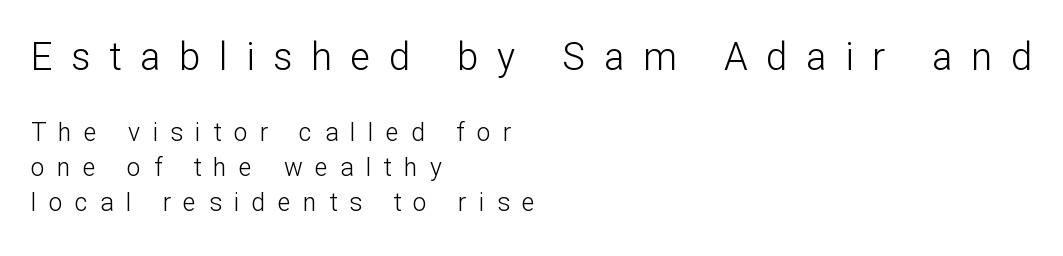
Summary of vertical rhythm: regular, with standard interline spacing. The string is rendered with underlining switched off. This is the regular roman posture of the typeface. Spacing verdict: proportional, widths tailored to each character. Inter-character spacing is expanded well beyond the font's built-in metrics. If you squint, the top block still reads clearly — it's the larger of the two.
